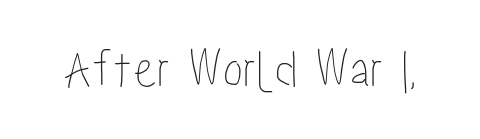
{"italic": "no", "width": "condensed", "stroke_contrast": "low", "x_height": "medium", "monospaced": "no", "underline": "no", "letter_spacing": "normal", "letter_spacing_em": 0.0, "glyph_px": 54}
